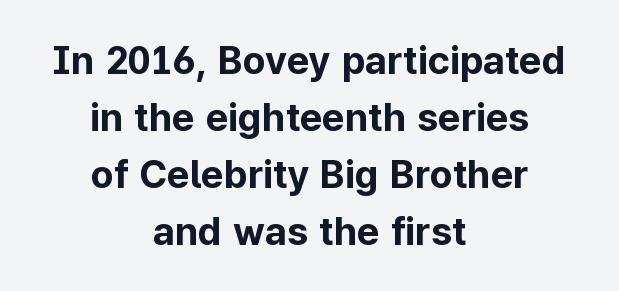
Q: Is the text bold? A: Yes.
Q: Is the text italic (slanted)? A: No, it is upright.
Q: Is the typeface a serif or a sans-serif typeface? A: Sans-serif.
Q: Is the text underlined? A: No.
Q: How is the paragraph aligned? A: Centered.
Q: Is the spacing between letters normal or unusually wide? A: Normal.
Q: Is the spacing between lines tight, normal or loose? A: Normal.
Q: Width (condensed, normal, or wide)? A: Normal.
Q: Stroke contrast? A: Low.
Q: x-height? A: Medium.
Q: Monospaced? A: No.
